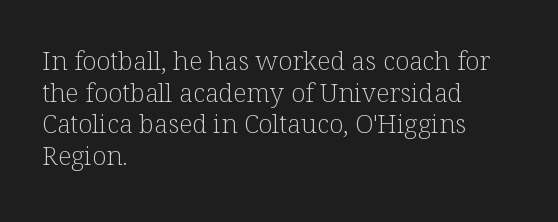
{"italic": "no", "bold": "no", "underline": "no", "align": "left", "line_spacing_ratio": 1.22, "letter_spacing": "normal", "letter_spacing_em": 0.0, "glyph_px": 26}
